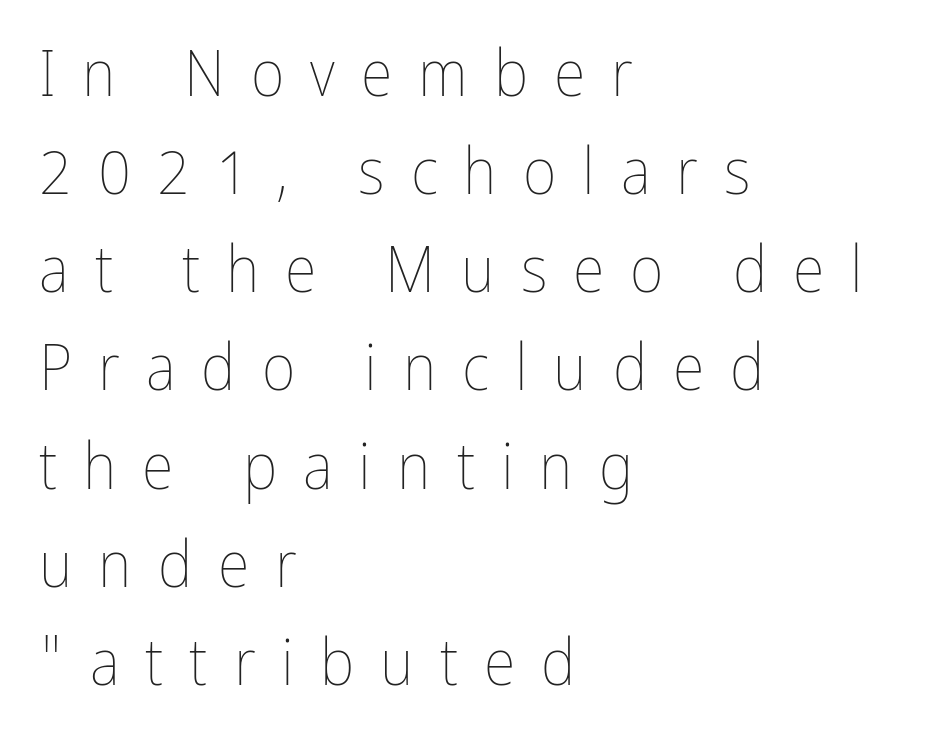
If you drew a line through each stem, it would be perfectly vertical. This sample has the flowing, uneven cadence of proportional lettering. The rendering anchors every line to the left-hand side. A normal amount of white space separates one row of letters from the next.
